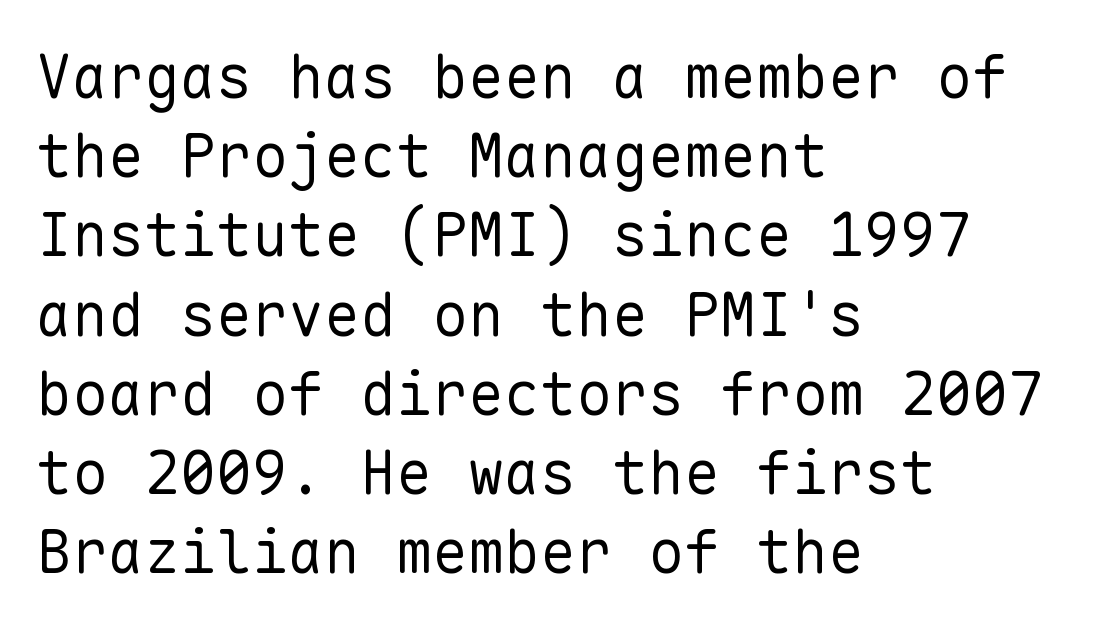
Q: Is the text bold? A: No.
Q: Is the text italic (slanted)? A: No, it is upright.
Q: Is the typeface a serif or a sans-serif typeface? A: Sans-serif.
Q: Is the text underlined? A: No.
Q: How is the paragraph aligned? A: Left-aligned.
Q: Is the spacing between letters normal or unusually wide? A: Normal.
Q: Is the spacing between lines tight, normal or loose? A: Normal.
Q: Width (condensed, normal, or wide)? A: Normal.
Q: Stroke contrast? A: Low.
Q: x-height? A: Medium.
Q: Monospaced? A: Yes.
